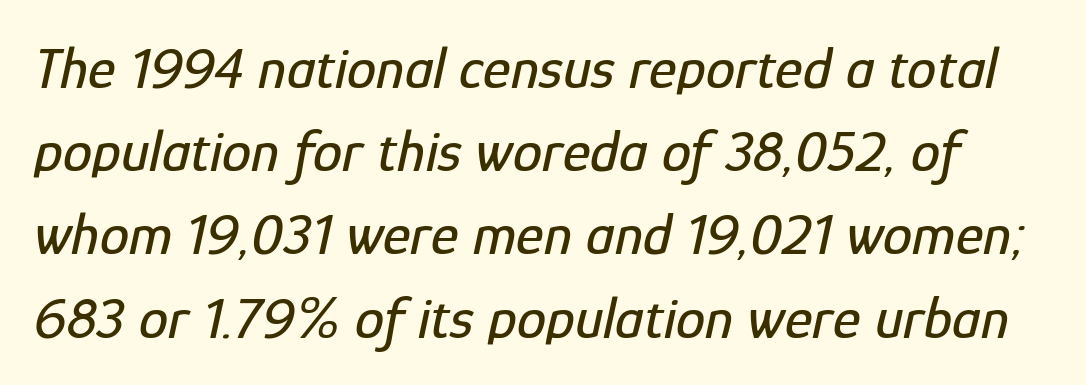
Q: Is the text italic (slanted)? A: Yes, it leans right by about 12 degrees.
Q: Is the text underlined? A: No.
Q: Is the spacing between letters normal or unusually wide? A: Normal.
Q: Is the spacing between lines tight, normal or loose? A: Normal.
Q: Width (condensed, normal, or wide)? A: Condensed.
Q: Stroke contrast? A: Low.
Q: x-height? A: Medium.
Q: Monospaced? A: No.
